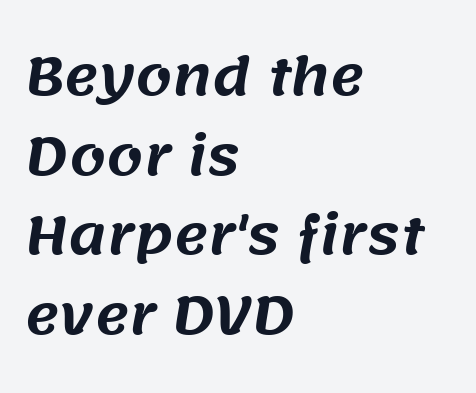
{"serif": "no", "width": "normal", "stroke_contrast": "medium", "x_height": "large", "monospaced": "no", "underline": "no", "align": "left", "line_spacing": "normal", "line_spacing_ratio": 1.53, "letter_spacing": "normal", "letter_spacing_em": 0.0, "glyph_px": 52}
